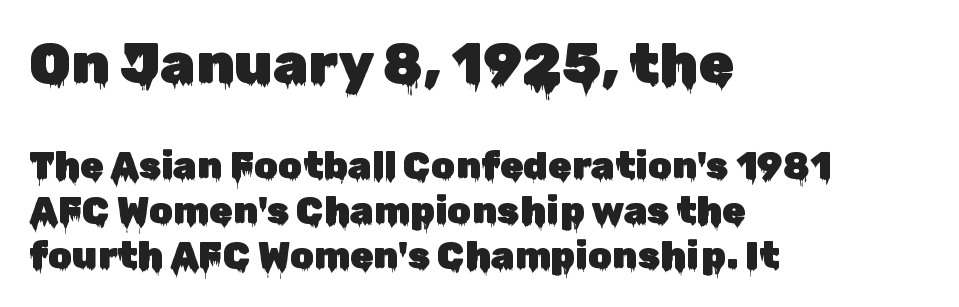
{"serif": "no", "italic": "no", "width": "normal", "stroke_contrast": "low", "x_height": "medium", "monospaced": "no", "underline": "no", "align": "left", "line_spacing_ratio": 1.18, "letter_spacing": "normal", "letter_spacing_em": 0.0, "larger_block": "first", "size_ratio": 1.5, "glyph_px": 57}
